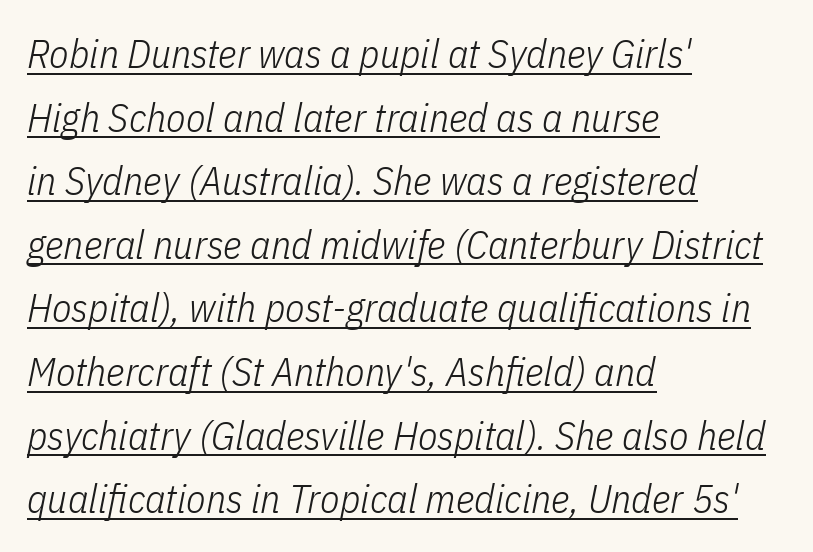
{"italic": "yes", "lean": "right", "slant_degrees": 11, "bold": "no", "weight": "light", "width": "condensed", "stroke_contrast": "low", "x_height": "medium", "monospaced": "no", "underline": "yes", "align": "left", "line_spacing": "normal", "line_spacing_ratio": 1.59, "letter_spacing": "normal", "letter_spacing_em": 0.0, "glyph_px": 40}
